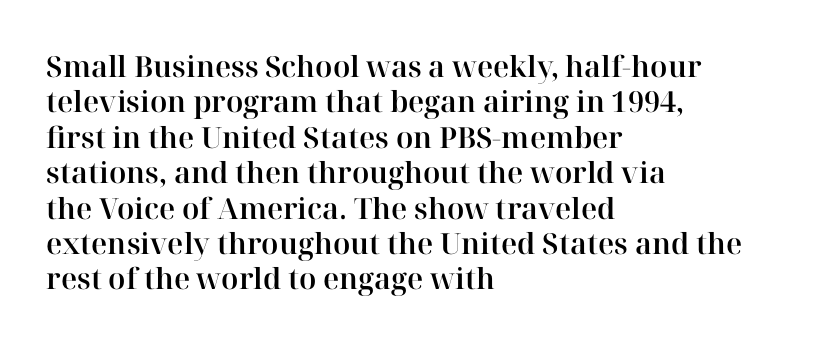
The image shows 29 px serif type, upright; set left-aligned, line spacing 1.22x, normal letter spacing, not underlined; high stroke contrast and a medium x-height.
